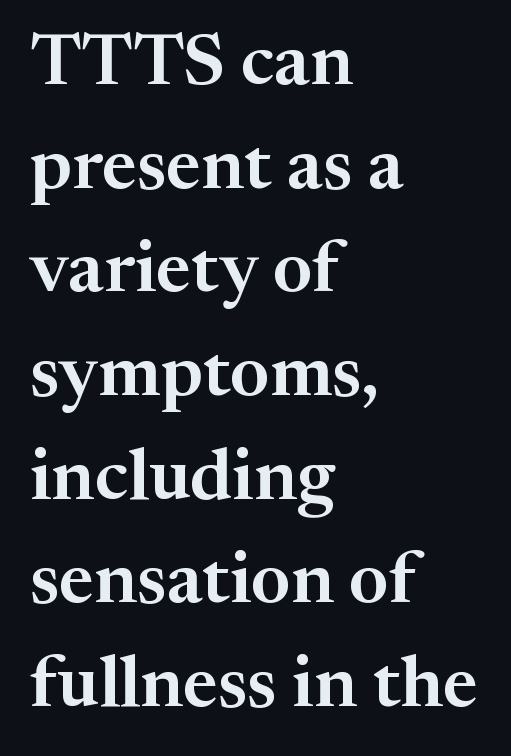
{"serif": "yes", "italic": "no", "width": "normal", "stroke_contrast": "medium", "x_height": "medium", "monospaced": "no", "underline": "no", "align": "left", "line_spacing": "normal", "line_spacing_ratio": 1.42, "letter_spacing": "normal", "letter_spacing_em": 0.0, "glyph_px": 73}
